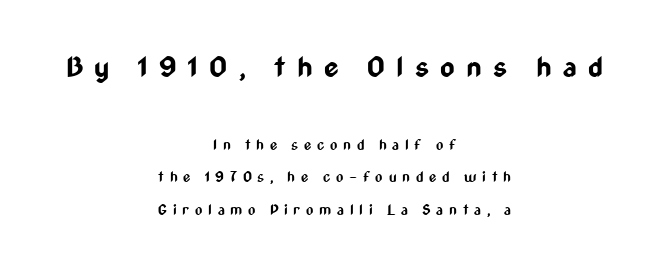
Q: Is the text bold? A: Yes.
Q: Is the text italic (slanted)? A: No, it is upright.
Q: Is the typeface a serif or a sans-serif typeface? A: Sans-serif.
Q: Is the text underlined? A: No.
Q: How is the paragraph aligned? A: Centered.
Q: Is the spacing between letters normal or unusually wide? A: Unusually wide.
Q: Is the spacing between lines tight, normal or loose? A: Loose.
Q: Which block of text is set in a larger size, the first (top) or the second (bottom)? A: The first (top) one.
Q: Width (condensed, normal, or wide)? A: Condensed.
Q: Stroke contrast? A: Low.
Q: x-height? A: Medium.
Q: Monospaced? A: No.
